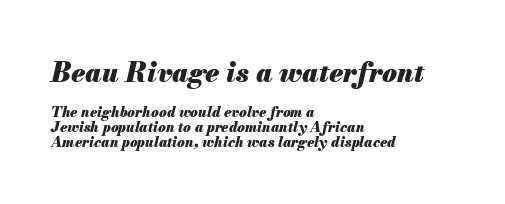
The words here are not underlined. No extra tracking has been applied to these lines. Rendered with sloped, italic letterforms. Does the copy run flush right? No — it runs flush left.
